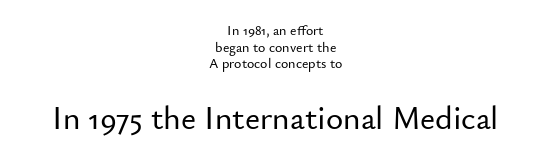
Q: Is the text italic (slanted)? A: No, it is upright.
Q: Is the typeface a serif or a sans-serif typeface? A: Sans-serif.
Q: Is the text underlined? A: No.
Q: How is the paragraph aligned? A: Centered.
Q: Is the spacing between letters normal or unusually wide? A: Normal.
Q: Which block of text is set in a larger size, the first (top) or the second (bottom)? A: The second (bottom) one.
Q: Width (condensed, normal, or wide)? A: Normal.
Q: Stroke contrast? A: Low.
Q: x-height? A: Small.
Q: Monospaced? A: No.
